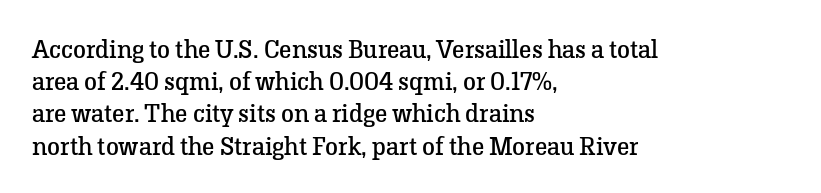
Q: Is the text bold? A: No.
Q: Is the text italic (slanted)? A: No, it is upright.
Q: Is the text underlined? A: No.
Q: How is the paragraph aligned? A: Left-aligned.
Q: Is the spacing between letters normal or unusually wide? A: Normal.
